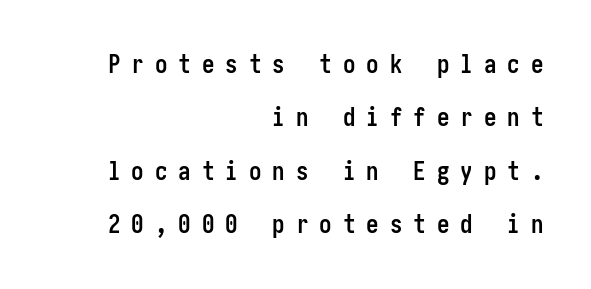
{"italic": "no", "bold": "yes", "underline": "no", "align": "right", "line_spacing": "loose", "line_spacing_ratio": 2.14, "letter_spacing": "wide", "letter_spacing_em": 0.44, "glyph_px": 25}
